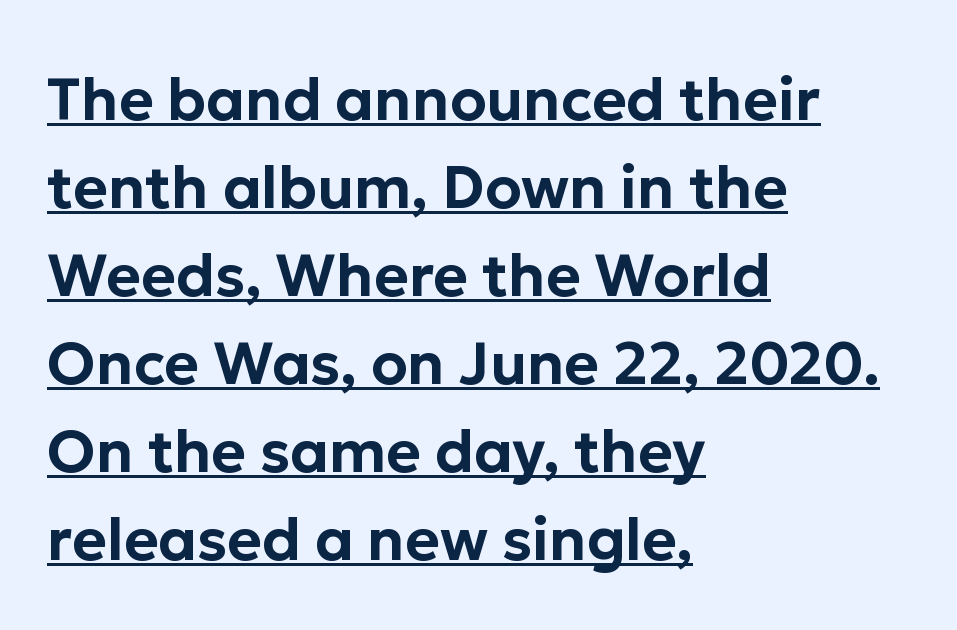
{"serif": "no", "italic": "no", "width": "normal", "stroke_contrast": "low", "x_height": "medium", "monospaced": "no", "underline": "yes", "align": "left", "line_spacing": "normal", "line_spacing_ratio": 1.49, "letter_spacing": "normal", "letter_spacing_em": 0.0, "glyph_px": 59}
